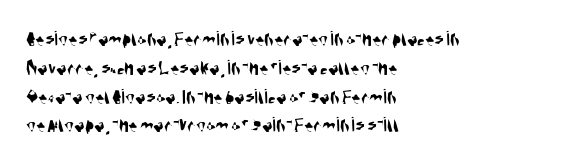
Honestly, the row spacing looks completely unremarkable. Anything drawn beneath the words? Only blank space. A student would call this left alignment; a typographer would say flush left, rag right. Default kerning and tracking; the words read as compact shapes.
